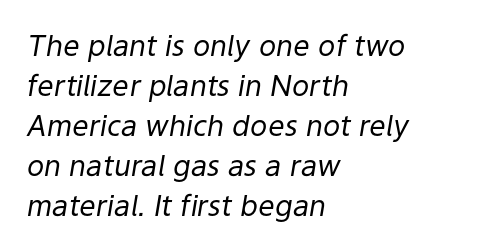
Q: Is the text bold? A: No.
Q: Is the text italic (slanted)? A: Yes, it leans right by about 9 degrees.
Q: Is the text underlined? A: No.
Q: How is the paragraph aligned? A: Left-aligned.
Q: Is the spacing between letters normal or unusually wide? A: Normal.
Q: Is the spacing between lines tight, normal or loose? A: Normal.
Q: Width (condensed, normal, or wide)? A: Normal.
Q: Stroke contrast? A: Low.
Q: x-height? A: Medium.
Q: Monospaced? A: No.
